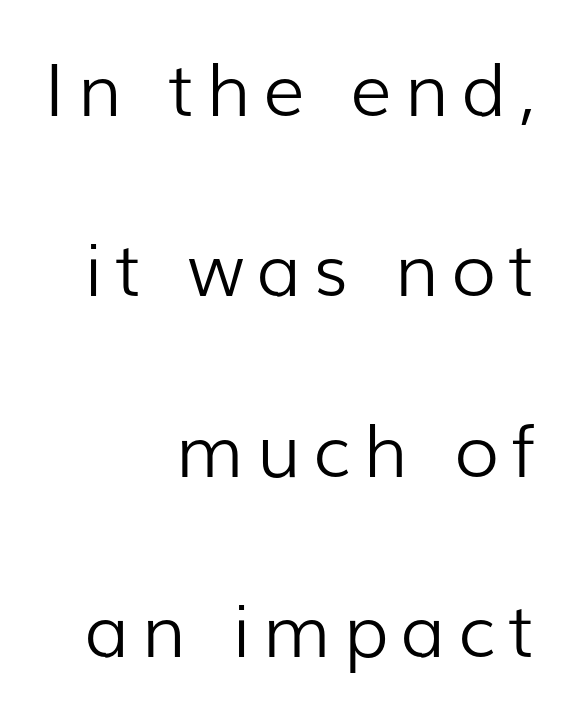
Quick note: interline space is abundant. Rule under the text: the space is simply empty. If you drew a ruler down the right edge, every line would touch it. The letters advance in unequal steps, a hallmark of proportional type. The axis of the letterforms is exactly vertical.
